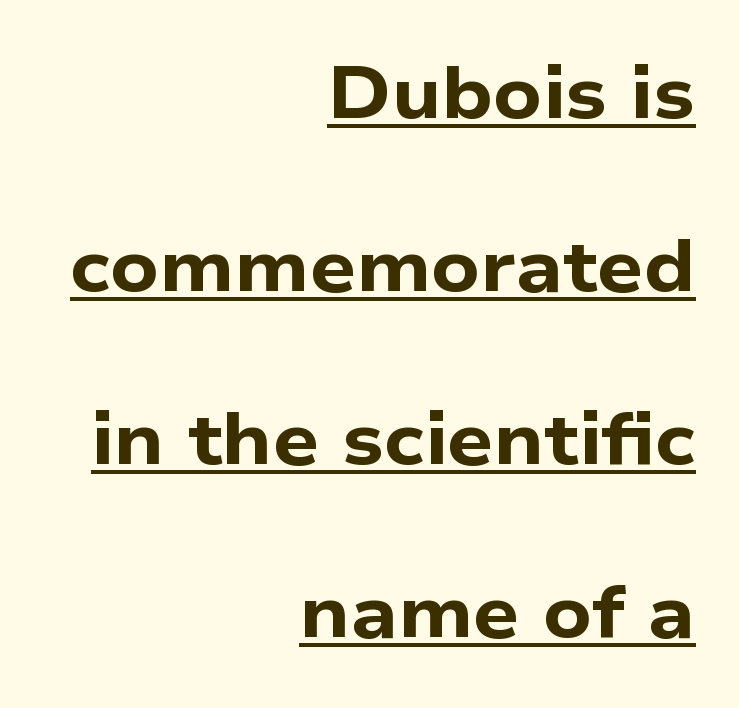
The image shows 73 px bold, wide sans-serif type; set right-aligned, loose line spacing (2.37x), normal letter spacing, underlined; low stroke contrast and a medium x-height.
